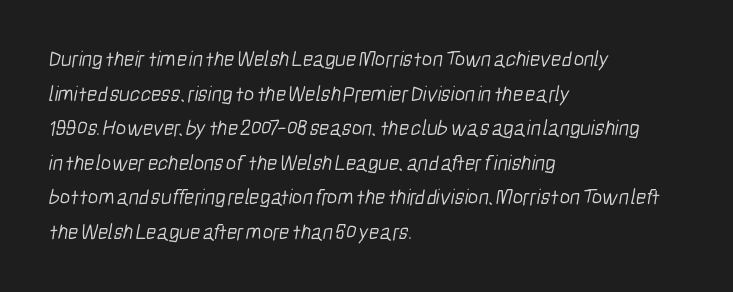
Q: Is the text bold? A: No.
Q: Is the text underlined? A: No.
Q: How is the paragraph aligned? A: Left-aligned.
Q: Is the spacing between letters normal or unusually wide? A: Normal.
Q: Is the spacing between lines tight, normal or loose? A: Normal.
